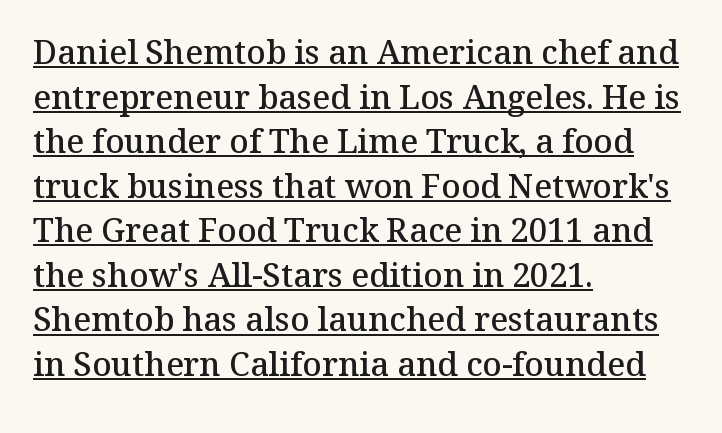
Observe the ordinary spacing: letters are neighbours, not strangers. Rendered with straight, roman letterforms. The rendering anchors every line to the left-hand side. Looks like someone drew a line under every word here.
